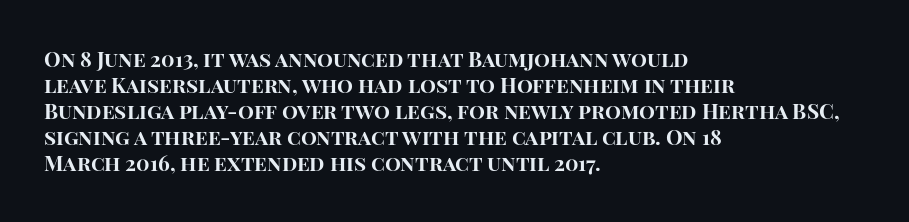
{"italic": "no", "bold": "yes", "underline": "no", "align": "left", "line_spacing_ratio": 1.24, "letter_spacing": "normal", "letter_spacing_em": 0.0, "glyph_px": 21}
